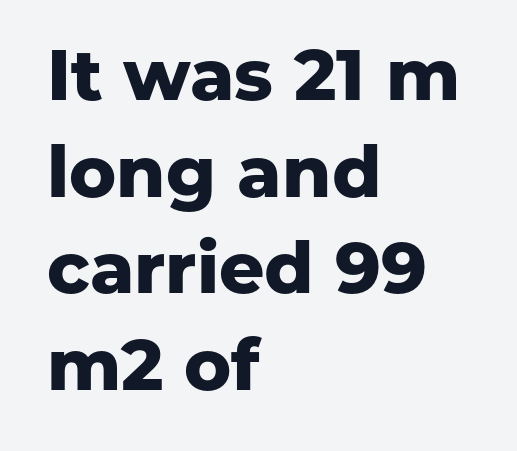
The image shows 71 px heavy sans-serif type, upright; set left-aligned, normal line spacing (1.36x), normal letter spacing, not underlined; low stroke contrast and a medium x-height.
